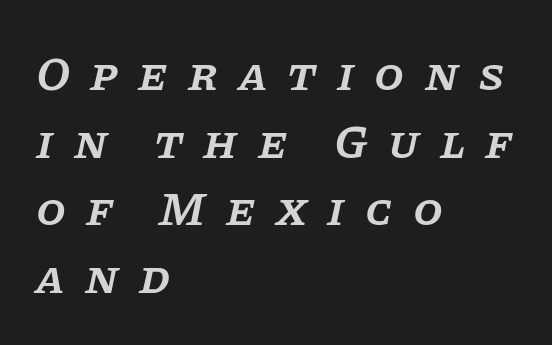
All the whitespace from short lines collects on the right. This rendering employs a face with finishing strokes, i.e., a serif. The passage shown is semibold, sitting just below true bold. Just letters on the line, the space beneath them empty. Normally led — the rows are evenly, conventionally spaced. The axis of the letterforms is tilted away from vertical.
